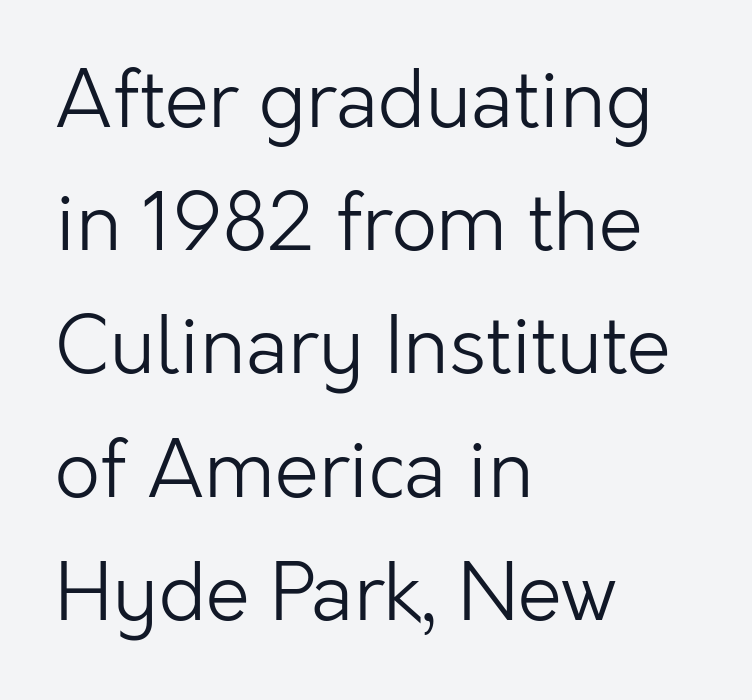
The image shows 79 px light sans-serif type, upright; set left-aligned, normal line spacing (1.56x), normal letter spacing, not underlined; low stroke contrast and a medium x-height.
